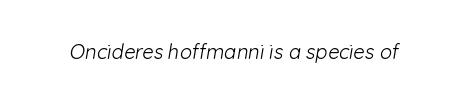
Think standard paragraph weight, or any step lighter than that. Spacing between characters is what you'd get straight out of the box. The space directly below the letters is spotless.
